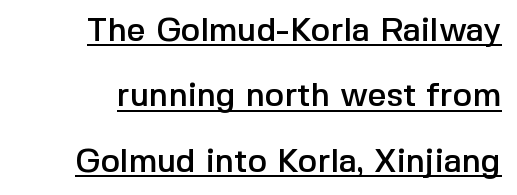
Each letter keeps its own natural width here, so spacing adapts to shape. This is roman type, the default non-slanted kind. A typesetter would label this face a sans. Is the letter spacing exaggerated? No — it looks like the ordinary default.
